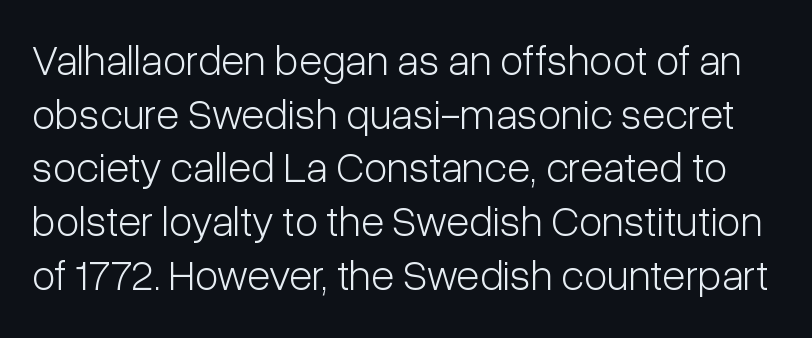
The image shows 43 px light, condensed sans-serif type, upright; set normal line spacing (1.25x), normal letter spacing, not underlined; low stroke contrast and a medium x-height.
